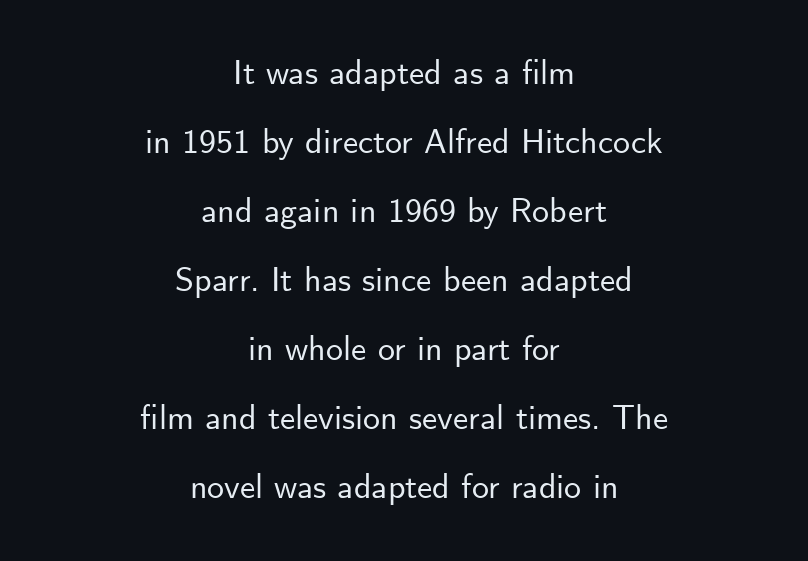
Q: Is the text italic (slanted)? A: No, it is upright.
Q: Is the typeface a serif or a sans-serif typeface? A: Sans-serif.
Q: Is the text underlined? A: No.
Q: How is the paragraph aligned? A: Centered.
Q: Is the spacing between letters normal or unusually wide? A: Normal.
Q: Is the spacing between lines tight, normal or loose? A: Loose.
Q: Width (condensed, normal, or wide)? A: Normal.
Q: Stroke contrast? A: Low.
Q: x-height? A: Small.
Q: Monospaced? A: No.
